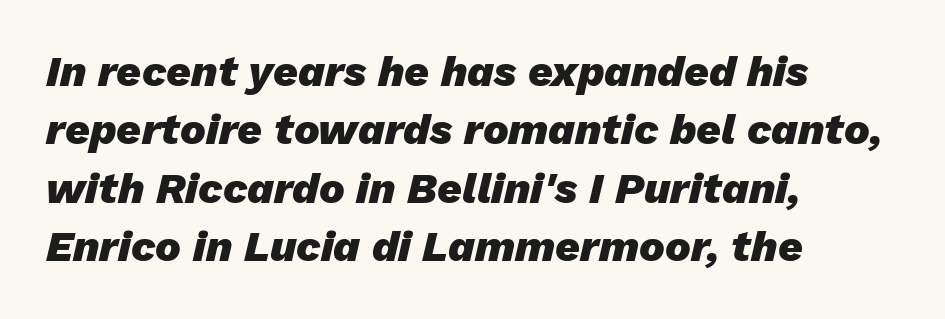
{"italic": "yes", "lean": "right", "slant_degrees": 13, "bold": "yes", "weight": "heavy", "width": "normal", "stroke_contrast": "low", "x_height": "medium", "monospaced": "no", "underline": "no", "align": "left", "line_spacing": "normal", "line_spacing_ratio": 1.36, "letter_spacing": "normal", "letter_spacing_em": 0.0, "glyph_px": 43}
